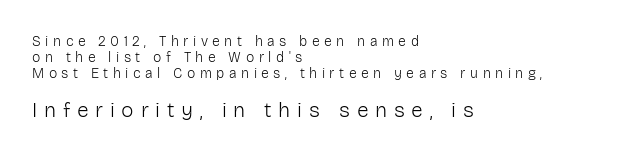
{"italic": "no", "bold": "no", "underline": "no", "align": "left", "line_spacing": "tight", "line_spacing_ratio": 1.15, "letter_spacing": "wide", "letter_spacing_em": 0.32, "larger_block": "second", "size_ratio": 1.5, "glyph_px": 21}
